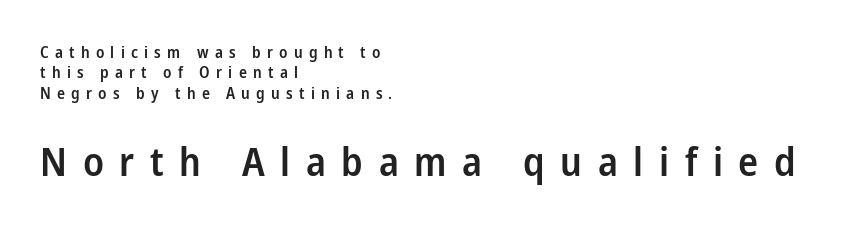
{"serif": "no", "italic": "no", "bold": "semi", "weight": "semibold", "width": "condensed", "stroke_contrast": "low", "x_height": "medium", "monospaced": "no", "underline": "no", "align": "left", "line_spacing": "normal", "line_spacing_ratio": 1.27, "letter_spacing": "wide", "letter_spacing_em": 0.39, "larger_block": "second", "size_ratio": 2.5, "glyph_px": 40}
